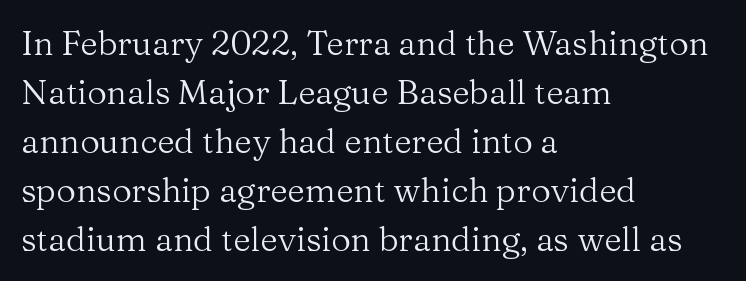
{"serif": "yes", "italic": "no", "bold": "no", "weight": "regular", "width": "normal", "stroke_contrast": "medium", "x_height": "medium", "monospaced": "no", "underline": "no", "align": "left", "line_spacing": "normal", "line_spacing_ratio": 1.44, "letter_spacing": "normal", "letter_spacing_em": 0.0, "glyph_px": 34}
